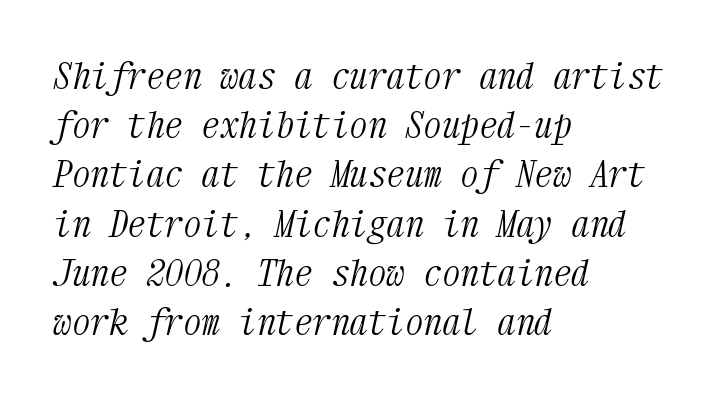
{"serif": "yes", "italic": "yes", "lean": "right", "slant_degrees": 12, "bold": "no", "weight": "light", "width": "condensed", "stroke_contrast": "medium", "x_height": "medium", "monospaced": "yes", "underline": "no", "align": "left", "line_spacing": "normal", "line_spacing_ratio": 1.33, "letter_spacing": "normal", "letter_spacing_em": 0.0, "glyph_px": 37}
